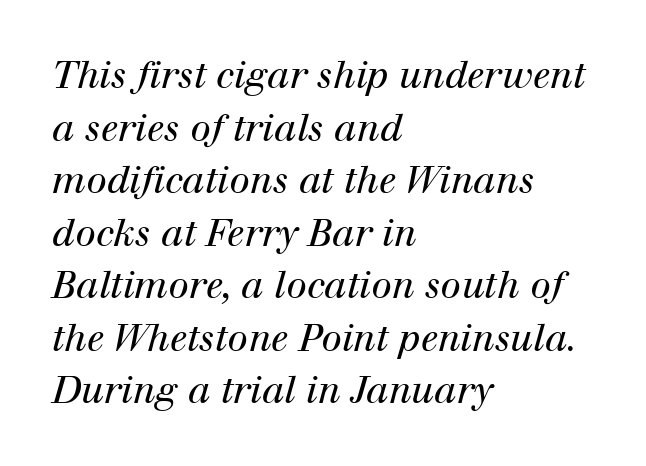
{"serif": "yes", "italic": "yes", "lean": "right", "slant_degrees": 12, "bold": "no", "weight": "regular", "width": "normal", "stroke_contrast": "high", "x_height": "medium", "monospaced": "no", "underline": "no", "align": "left", "line_spacing": "normal", "line_spacing_ratio": 1.42, "letter_spacing": "normal", "letter_spacing_em": 0.0, "glyph_px": 37}
